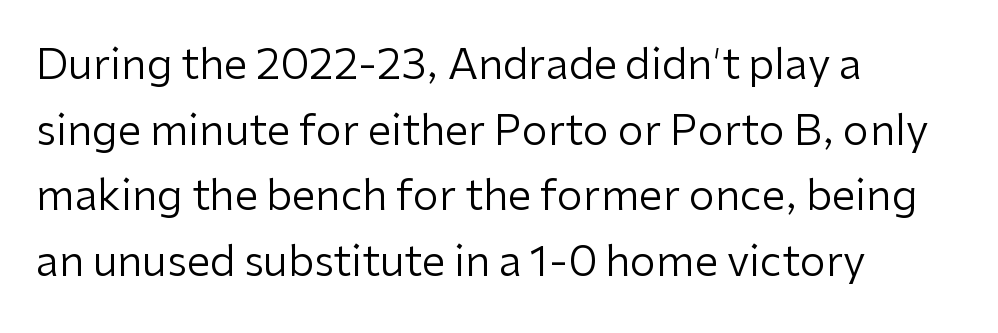
The image shows 42 px regular-weight sans-serif type, upright; set left-aligned, normal line spacing (1.56x), normal letter spacing, not underlined; low stroke contrast and a medium x-height.
